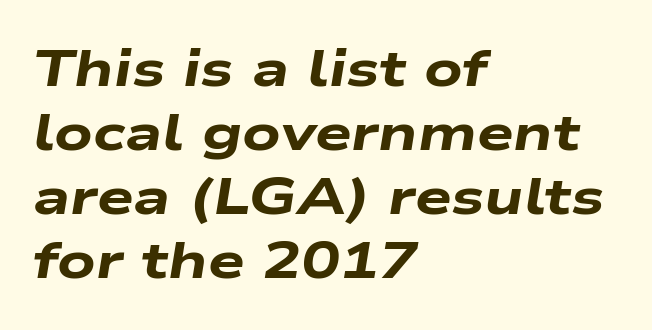
{"italic": "yes", "lean": "right", "slant_degrees": 9, "bold": "yes", "weight": "heavy", "width": "wide", "stroke_contrast": "low", "x_height": "medium", "monospaced": "no", "underline": "no", "align": "left", "line_spacing_ratio": 1.23, "letter_spacing": "normal", "letter_spacing_em": 0.0, "glyph_px": 52}
